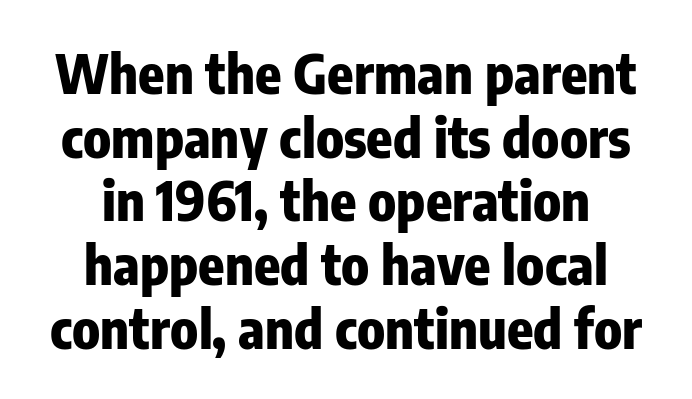
Q: Is the text bold? A: Yes.
Q: Is the text italic (slanted)? A: No, it is upright.
Q: Is the typeface a serif or a sans-serif typeface? A: Sans-serif.
Q: Is the text underlined? A: No.
Q: Is the spacing between letters normal or unusually wide? A: Normal.
Q: Width (condensed, normal, or wide)? A: Condensed.
Q: Stroke contrast? A: Low.
Q: x-height? A: Medium.
Q: Monospaced? A: No.
